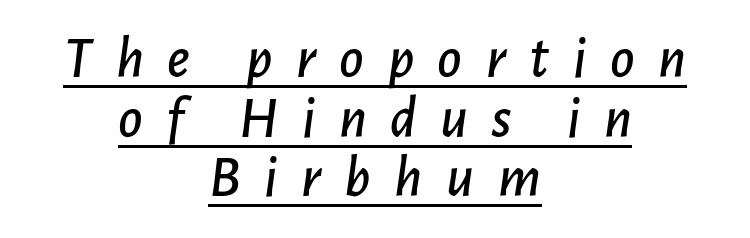
Q: Is the text italic (slanted)? A: Yes, it leans right by about 7 degrees.
Q: Is the text underlined? A: Yes.
Q: How is the paragraph aligned? A: Centered.
Q: Is the spacing between letters normal or unusually wide? A: Unusually wide.
Q: Is the spacing between lines tight, normal or loose? A: Tight.
Q: Width (condensed, normal, or wide)? A: Normal.
Q: Stroke contrast? A: Low.
Q: x-height? A: Medium.
Q: Monospaced? A: No.
